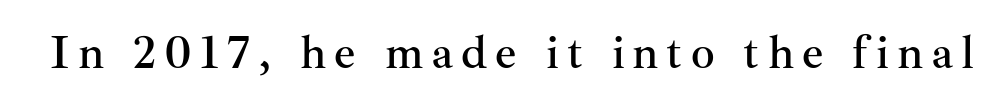
The image shows 47 px serif type, upright; set not underlined; medium stroke contrast and a small x-height.
